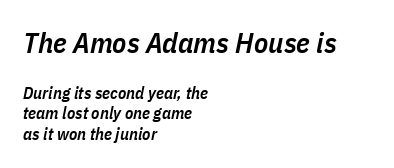
Words float on clear page, feet unadorned. A bit beefed up — I'd call it semibold rather than bold. Observe the ordinary spacing: letters are neighbours, not strangers. Quick note: italic. Looks like regular typesetting: each glyph gets only the width it needs. Scale decreases going downward across the two blocks.
